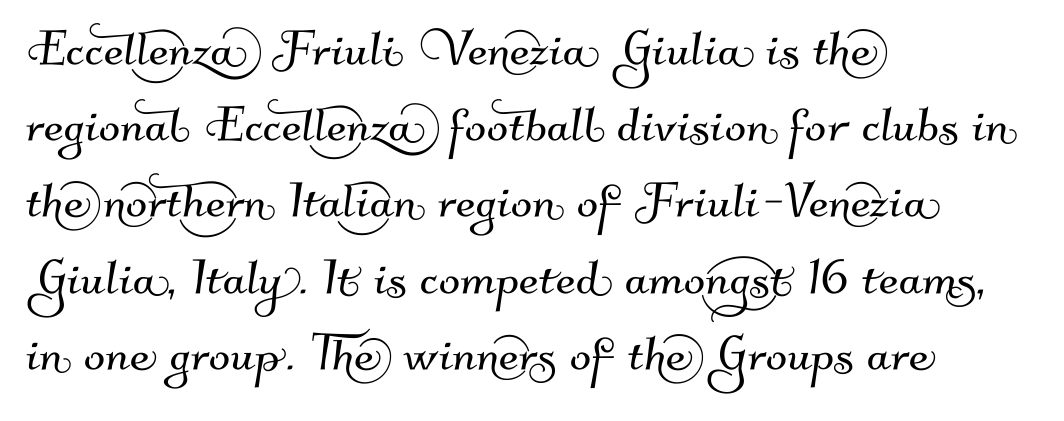
{"serif": "no", "width": "normal", "stroke_contrast": "medium", "x_height": "small", "monospaced": "no", "underline": "no", "align": "left", "line_spacing_ratio": 1.21, "letter_spacing": "normal", "letter_spacing_em": 0.0, "glyph_px": 63}
